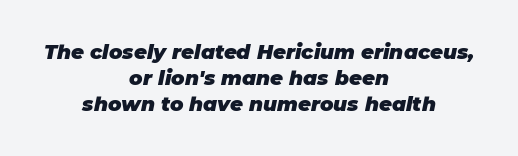
{"italic": "yes", "lean": "right", "slant_degrees": 11, "bold": "yes", "underline": "no", "align": "center", "line_spacing": "normal", "line_spacing_ratio": 1.29, "letter_spacing": "normal", "letter_spacing_em": 0.0, "glyph_px": 20}
